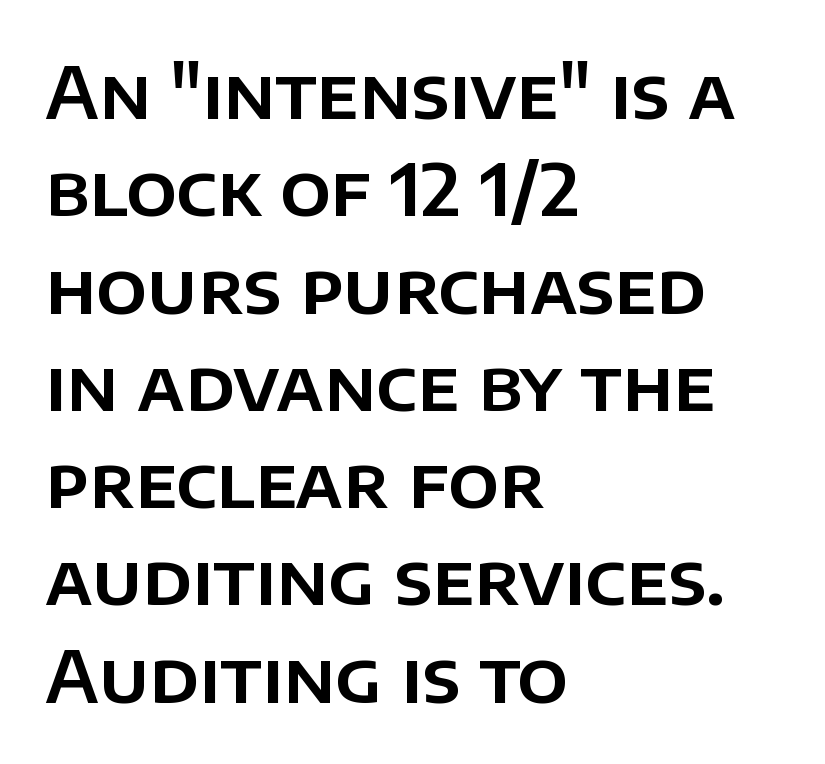
Q: Is the text italic (slanted)? A: No, it is upright.
Q: Is the typeface a serif or a sans-serif typeface? A: Sans-serif.
Q: Is the text underlined? A: No.
Q: How is the paragraph aligned? A: Left-aligned.
Q: Is the spacing between letters normal or unusually wide? A: Normal.
Q: Is the spacing between lines tight, normal or loose? A: Normal.
Q: Width (condensed, normal, or wide)? A: Normal.
Q: Stroke contrast? A: Low.
Q: x-height? A: Large.
Q: Monospaced? A: No.
